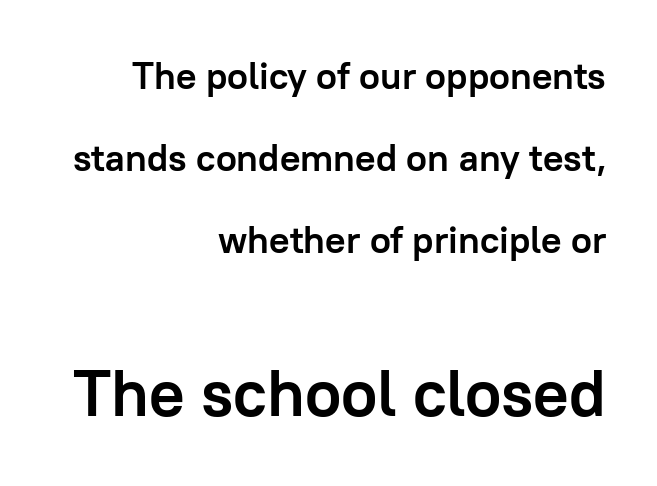
Q: Is the text bold? A: Yes.
Q: Is the text italic (slanted)? A: No, it is upright.
Q: Is the typeface a serif or a sans-serif typeface? A: Sans-serif.
Q: Is the text underlined? A: No.
Q: How is the paragraph aligned? A: Right-aligned.
Q: Is the spacing between letters normal or unusually wide? A: Normal.
Q: Is the spacing between lines tight, normal or loose? A: Loose.
Q: Which block of text is set in a larger size, the first (top) or the second (bottom)? A: The second (bottom) one.
Q: Width (condensed, normal, or wide)? A: Normal.
Q: Stroke contrast? A: Low.
Q: x-height? A: Medium.
Q: Monospaced? A: No.
